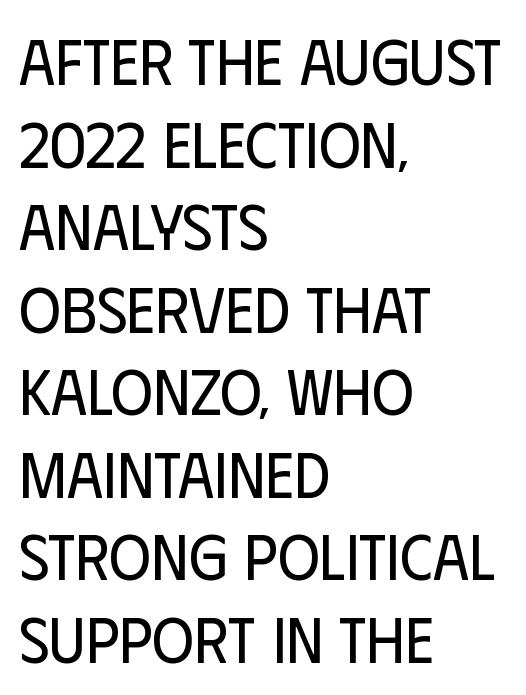
{"serif": "no", "italic": "no", "bold": "no", "weight": "regular", "width": "condensed", "stroke_contrast": "low", "x_height": "large", "monospaced": "no", "underline": "no", "align": "left", "line_spacing": "normal", "line_spacing_ratio": 1.29, "letter_spacing": "normal", "letter_spacing_em": 0.0, "glyph_px": 64}
